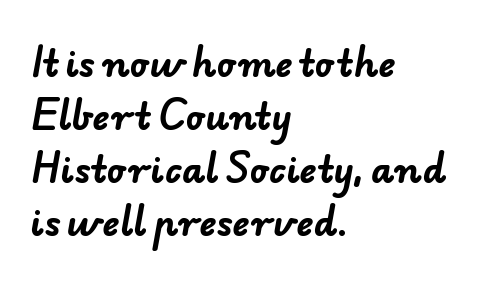
The image shows 36 px bold sans-serif type; set left-aligned, normal line spacing (1.47x), normal letter spacing, not underlined; low stroke contrast and a small x-height.
